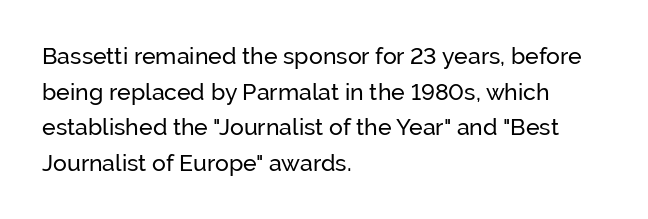
Every row of glyphs begins at an identical x-position on the left. The passage shown has conventional tracking throughout. A typesetter would mark this as roman, not italic. Letters rest on an invisible, unmarked baseline. In terms of leading, this rendering sits right in the middle.
